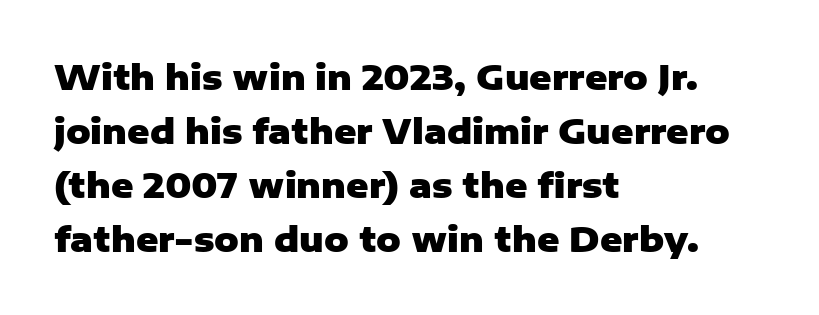
{"serif": "no", "italic": "no", "bold": "yes", "weight": "heavy", "width": "normal", "stroke_contrast": "low", "x_height": "medium", "monospaced": "no", "underline": "no", "align": "left", "line_spacing": "normal", "line_spacing_ratio": 1.59, "letter_spacing": "normal", "letter_spacing_em": 0.0, "glyph_px": 34}
